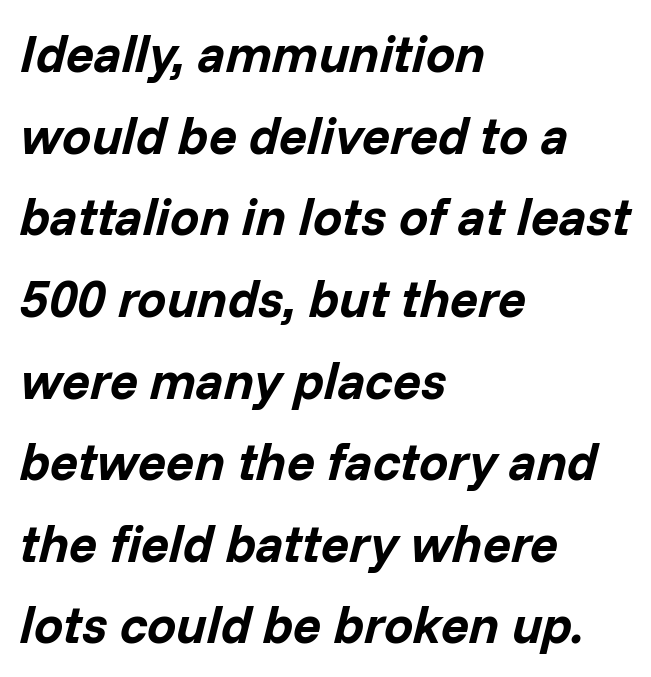
Q: Is the text bold? A: Yes.
Q: Is the text italic (slanted)? A: Yes, it leans right by about 14 degrees.
Q: Is the text underlined? A: No.
Q: How is the paragraph aligned? A: Left-aligned.
Q: Is the spacing between letters normal or unusually wide? A: Normal.
Q: Is the spacing between lines tight, normal or loose? A: Normal.
Q: Width (condensed, normal, or wide)? A: Normal.
Q: Stroke contrast? A: Low.
Q: x-height? A: Medium.
Q: Monospaced? A: No.
